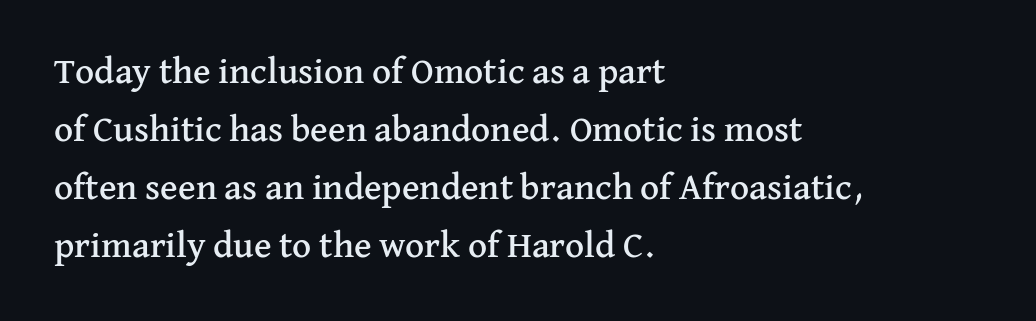
The image shows 37 px serif type, upright; set left-aligned, normal line spacing (1.57x), normal letter spacing, not underlined; medium stroke contrast and a medium x-height.
